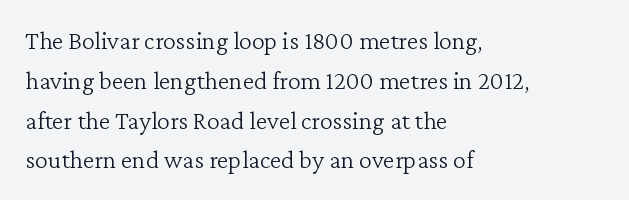
Nobody touched the tracking dial on this one. Line starts are locked; line ends wander. The block of text has a typical density, with ordinary space between rows. The glyphs are unaccompanied by any horizontal stroke below them. Notice how the stems are strictly vertical — no italics here. These glyphs show unthickened strokes, regular width or finer.
